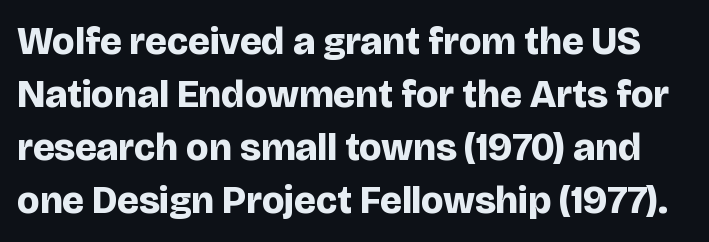
{"serif": "no", "italic": "no", "bold": "yes", "weight": "bold", "width": "normal", "stroke_contrast": "low", "x_height": "large", "monospaced": "no", "underline": "no", "line_spacing": "normal", "line_spacing_ratio": 1.36, "letter_spacing": "normal", "letter_spacing_em": 0.0, "glyph_px": 39}
